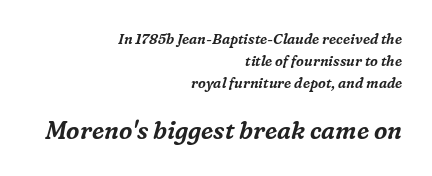
Q: Is the text italic (slanted)? A: Yes, it leans right by about 16 degrees.
Q: Is the text underlined? A: No.
Q: How is the paragraph aligned? A: Right-aligned.
Q: Is the spacing between letters normal or unusually wide? A: Normal.
Q: Is the spacing between lines tight, normal or loose? A: Normal.
Q: Which block of text is set in a larger size, the first (top) or the second (bottom)? A: The second (bottom) one.
